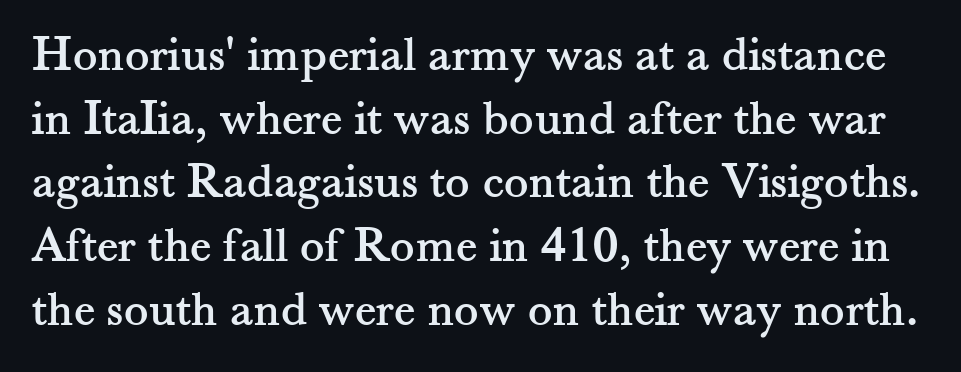
{"serif": "yes", "italic": "no", "width": "normal", "stroke_contrast": "medium", "x_height": "small", "monospaced": "no", "underline": "no", "line_spacing": "normal", "line_spacing_ratio": 1.25, "letter_spacing": "normal", "letter_spacing_em": 0.0, "glyph_px": 51}
